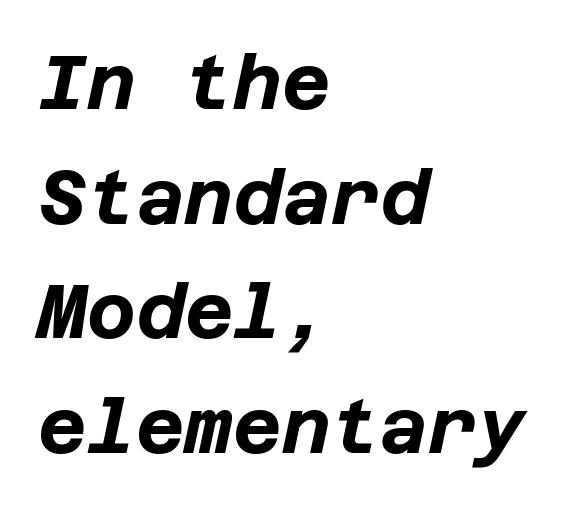
In terms of weight, the rendering is a true, heavy bold. Glyph-to-glyph distance matches everyday printed text. Is the type slanted? Yes — the strokes lean at a clear angle. Each row of text sits above clean, open space. Line beginnings align vertically; line endings do not.
